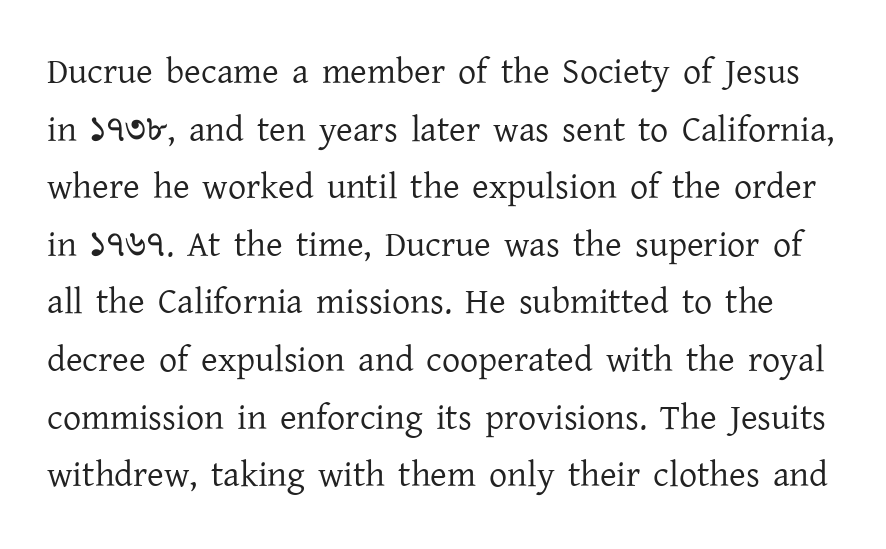
{"serif": "yes", "italic": "no", "bold": "no", "weight": "regular", "width": "normal", "stroke_contrast": "low", "x_height": "medium", "monospaced": "no", "underline": "no", "line_spacing": "normal", "line_spacing_ratio": 1.6, "letter_spacing": "normal", "letter_spacing_em": 0.0, "glyph_px": 36}
